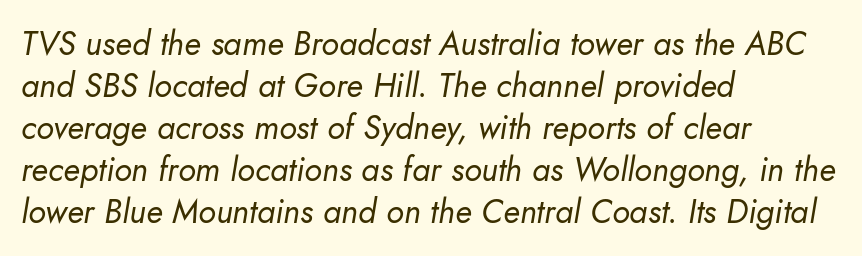
{"italic": "yes", "lean": "right", "slant_degrees": 10, "bold": "no", "weight": "regular", "width": "normal", "stroke_contrast": "low", "x_height": "small", "monospaced": "no", "underline": "no", "align": "left", "line_spacing": "normal", "line_spacing_ratio": 1.27, "letter_spacing": "normal", "letter_spacing_em": 0.0, "glyph_px": 33}
